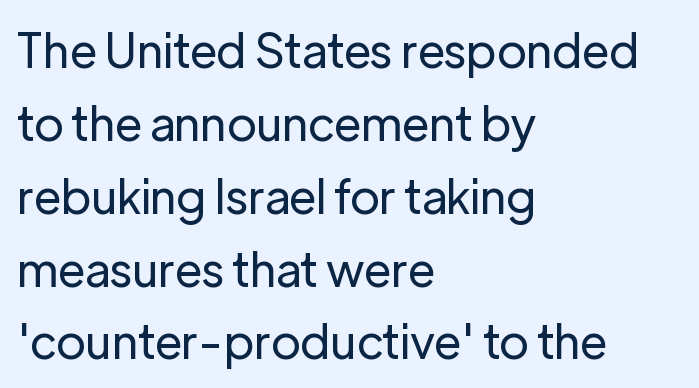
The image shows 47 px regular-weight sans-serif type, upright; set left-aligned, normal line spacing (1.55x), normal letter spacing, not underlined; low stroke contrast and a medium x-height.
